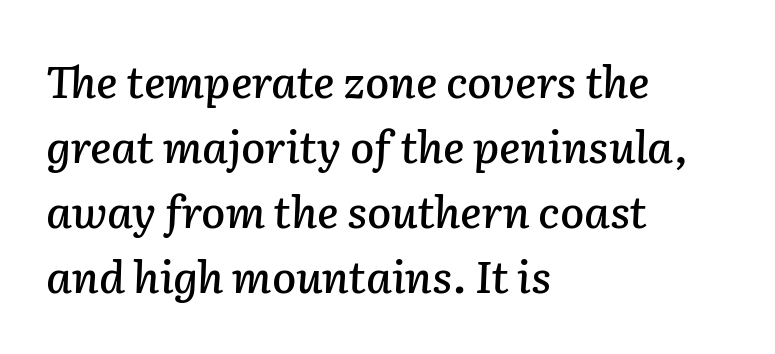
These lines are set flush left with a ragged right edge. Successive baselines arrive at the customary interval. The text carries the slant typical of an italic or oblique font. Descenders hang freely into open space. Does extra space separate the letters? No, they use regular spacing. The rendering uses natural spacing where letterforms have individual widths.
